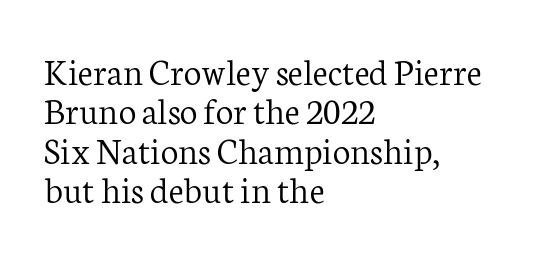
The image shows 39 px light serif type, upright; set left-aligned, tight line spacing (1.01x), normal letter spacing, not underlined; low stroke contrast and a medium x-height.
